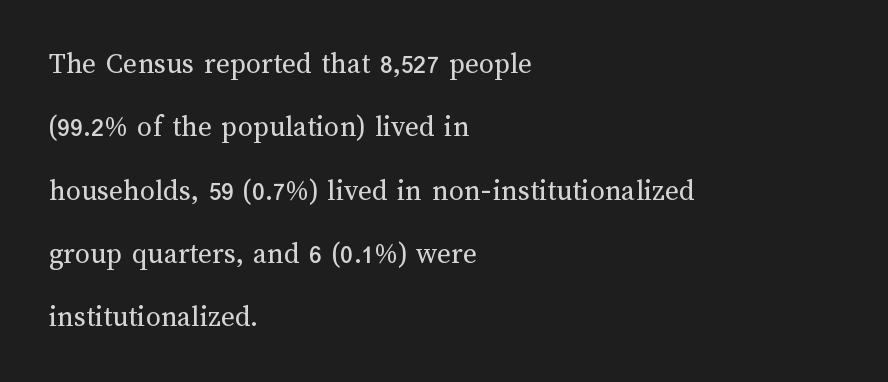
Q: Is the text bold? A: No.
Q: Is the text italic (slanted)? A: No, it is upright.
Q: Is the text underlined? A: No.
Q: How is the paragraph aligned? A: Left-aligned.
Q: Is the spacing between letters normal or unusually wide? A: Normal.
Q: Is the spacing between lines tight, normal or loose? A: Loose.
Q: Width (condensed, normal, or wide)? A: Normal.
Q: Stroke contrast? A: Medium.
Q: x-height? A: Medium.
Q: Monospaced? A: No.
